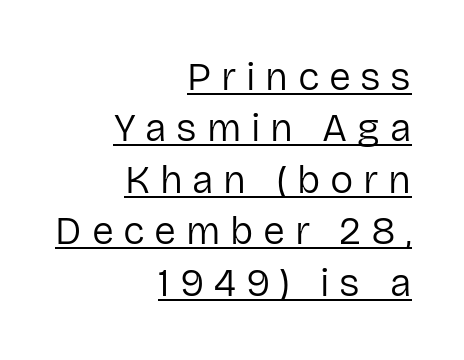
Q: Is the text bold? A: No.
Q: Is the text italic (slanted)? A: No, it is upright.
Q: Is the typeface a serif or a sans-serif typeface? A: Sans-serif.
Q: Is the text underlined? A: Yes.
Q: How is the paragraph aligned? A: Right-aligned.
Q: Is the spacing between letters normal or unusually wide? A: Unusually wide.
Q: Is the spacing between lines tight, normal or loose? A: Normal.
Q: Width (condensed, normal, or wide)? A: Normal.
Q: Stroke contrast? A: Low.
Q: x-height? A: Medium.
Q: Monospaced? A: No.
